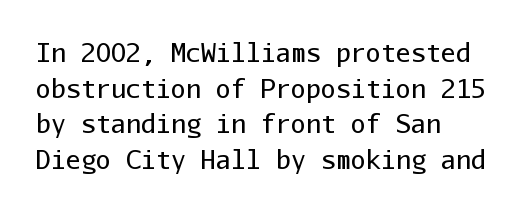
Q: Is the text bold? A: No.
Q: Is the text italic (slanted)? A: No, it is upright.
Q: Is the text underlined? A: No.
Q: How is the paragraph aligned? A: Left-aligned.
Q: Is the spacing between letters normal or unusually wide? A: Normal.
Q: Is the spacing between lines tight, normal or loose? A: Normal.
